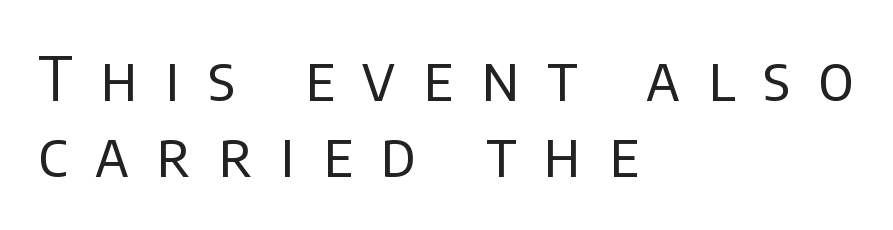
The image shows 61 px regular-weight sans-serif type, upright; set left-aligned, normal line spacing (1.25x), unusually wide letter spacing (+0.46 em), not underlined; low stroke contrast and a large x-height.
